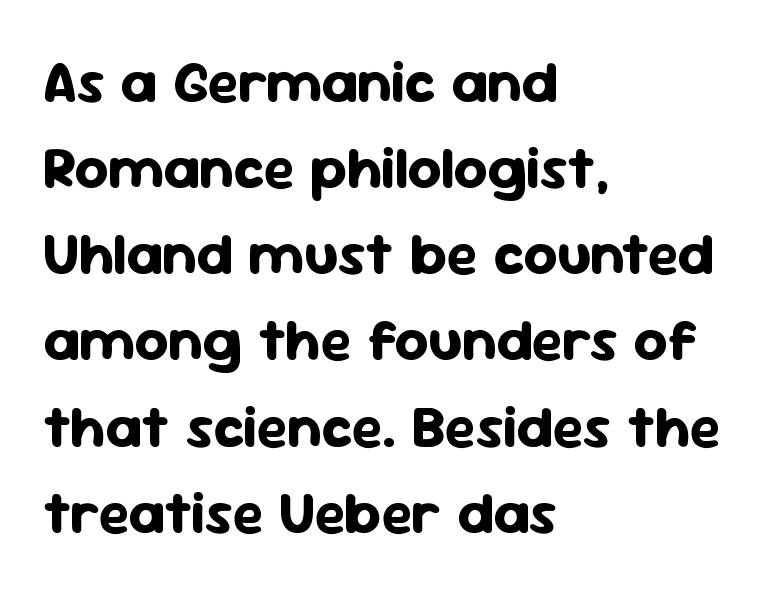
The image shows 59 px bold sans-serif type, upright; set left-aligned, normal line spacing (1.46x), normal letter spacing, not underlined; low stroke contrast and a medium x-height.
